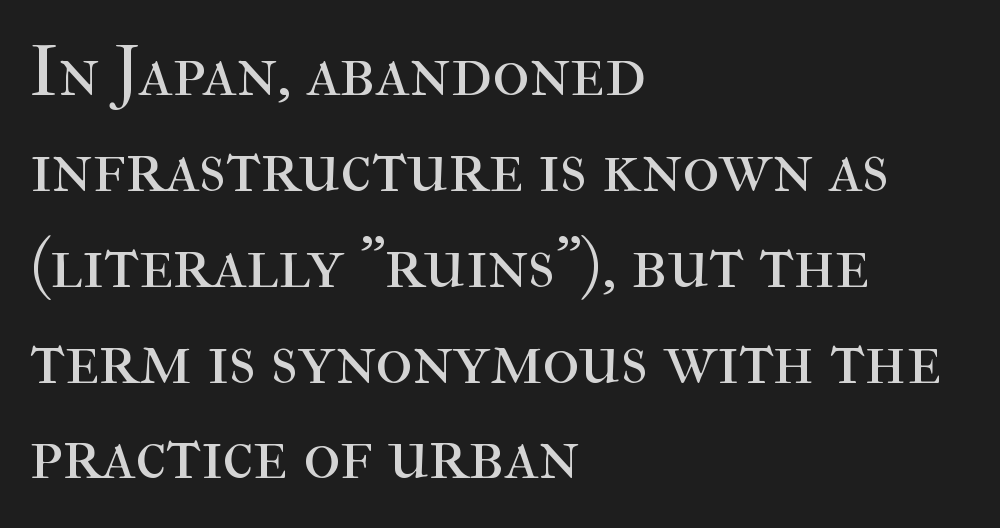
The image shows 71 px regular-weight serif type, upright; set left-aligned, normal line spacing (1.35x), normal letter spacing, not underlined; high stroke contrast and a medium x-height.
